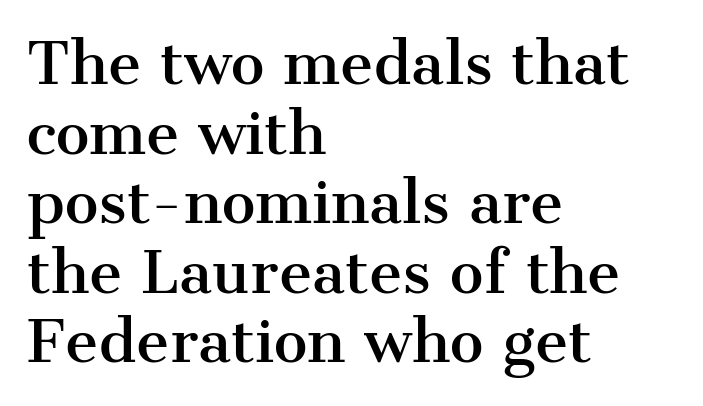
The image shows 57 px serif type, upright; set left-aligned, line spacing 1.22x, normal letter spacing, not underlined; medium stroke contrast and a medium x-height.
